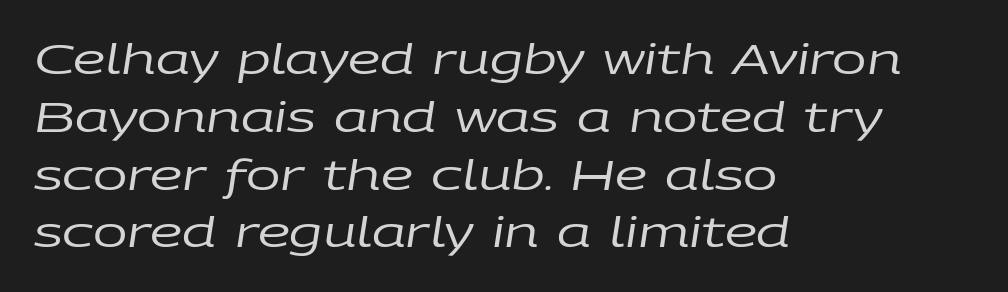
The whole block is typeset with a tilt. Each letter keeps its own natural width here, so spacing adapts to shape. Stems and bowls with no extra thickness — not bold. The area under the type is left untouched.
